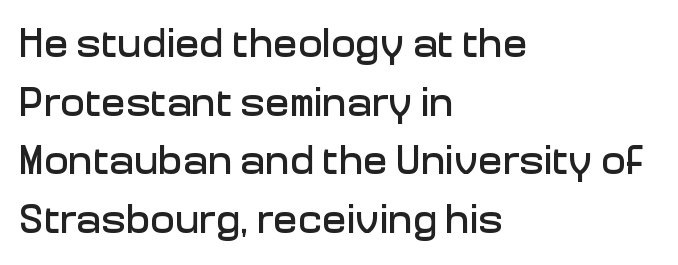
{"serif": "no", "italic": "no", "width": "normal", "stroke_contrast": "low", "x_height": "medium", "monospaced": "no", "underline": "no", "align": "left", "line_spacing": "normal", "line_spacing_ratio": 1.43, "letter_spacing": "normal", "letter_spacing_em": 0.0, "glyph_px": 41}
